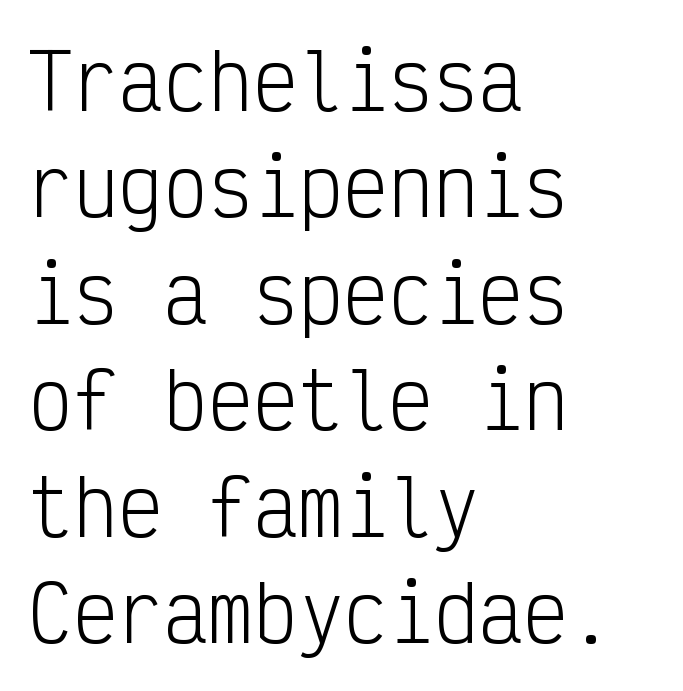
The passage shown is not underscored anywhere. You could count columns in this text — the font is strictly monospaced. Does extra space separate the letters? No, they use regular spacing. The passage shown stacks its lines at a standard gap. If you drew a ruler down the left edge, every line would touch it. What kind of face is this? One without serifs — a sans.
